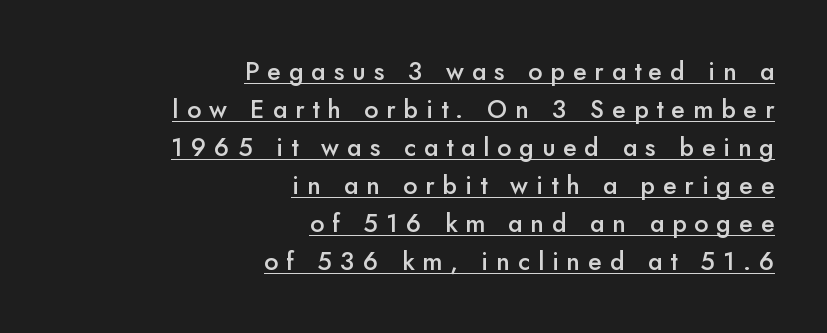
The typesetter chose a ragged-left arrangement here. Has an underline been added? It has. The passage shown has open, widely tracked lettering throughout. It's the straight-up-and-down kind of type. A typesetter would call this leading conventional body-copy spacing.
